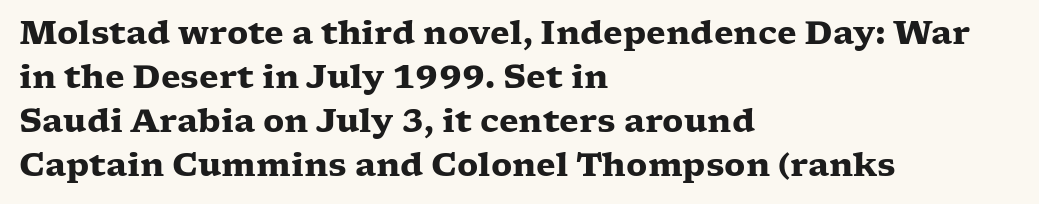
Note the varied advance widths — an 'i' is clearly narrower than an 'm'. Between one letter and the next there's only the usual sliver of space. Check where the strokes stop: tiny serifs finish them off. Typeset ragged right — the left edge is the straight one. The strokes are fattened all the way to bold.
